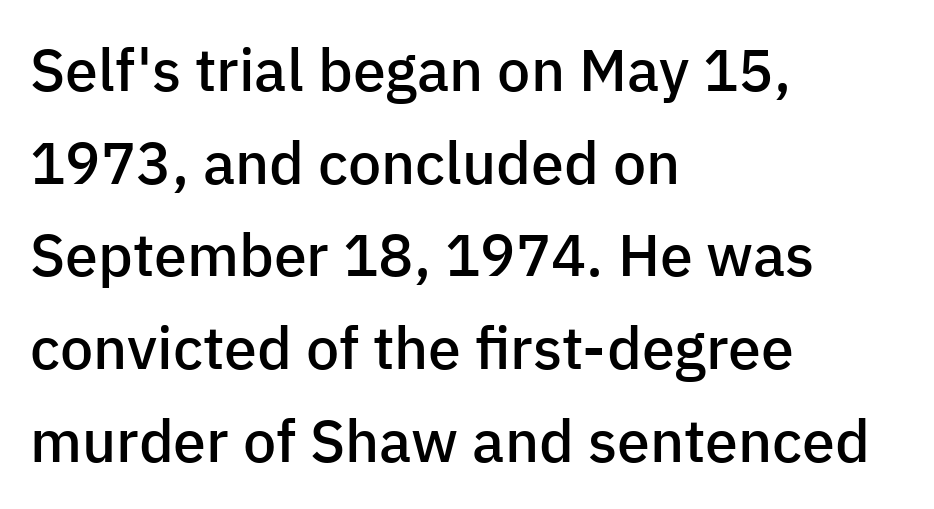
Line beginnings align vertically; line endings do not. Compared with typical body copy, the letter spacing here is the same. The glyphs are unaccompanied by any horizontal stroke below them. Does the type have serifs? No, each stem ends abruptly. Caption: semibold face, moderately heavy strokes.
